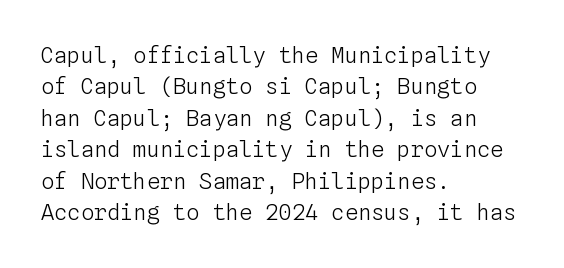
Q: Is the text bold? A: No.
Q: Is the text italic (slanted)? A: No, it is upright.
Q: Is the text underlined? A: No.
Q: How is the paragraph aligned? A: Left-aligned.
Q: Is the spacing between letters normal or unusually wide? A: Normal.
Q: Is the spacing between lines tight, normal or loose? A: Normal.
